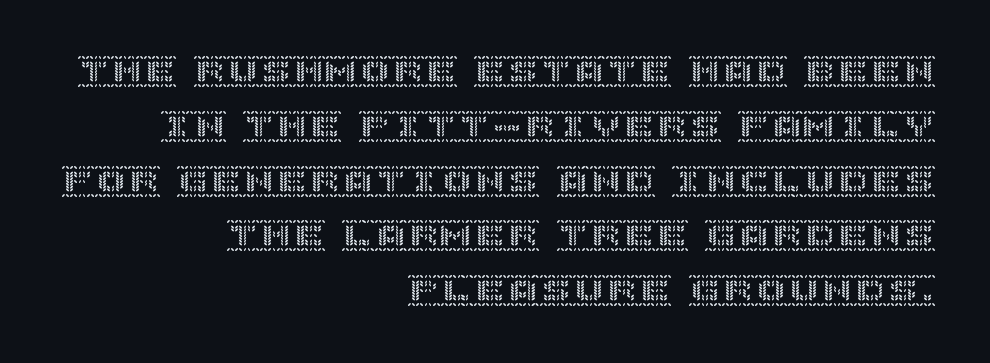
The image shows 33 px text type, upright; set right-aligned, normal line spacing (1.66x), normal letter spacing, not underlined; a large x-height.
